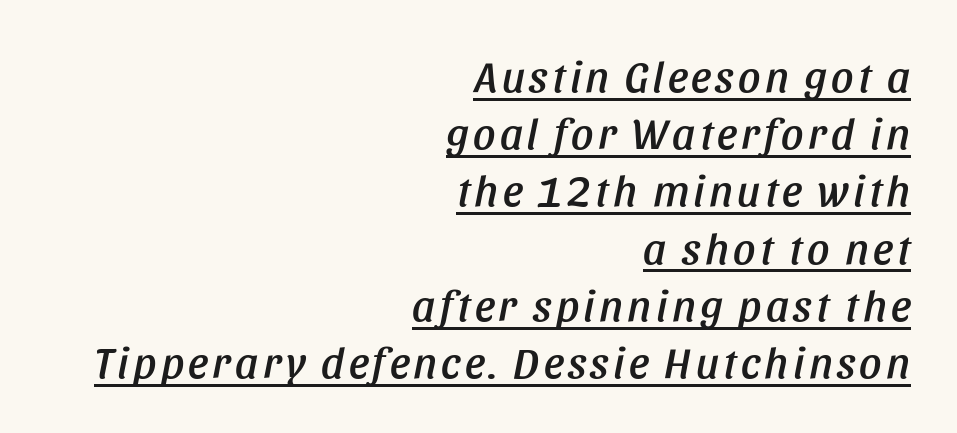
Q: Is the text italic (slanted)? A: Yes, it leans right by about 11 degrees.
Q: Is the text underlined? A: Yes.
Q: How is the paragraph aligned? A: Right-aligned.
Q: Is the spacing between lines tight, normal or loose? A: Normal.
Q: Width (condensed, normal, or wide)? A: Condensed.
Q: Stroke contrast? A: Low.
Q: x-height? A: Large.
Q: Monospaced? A: No.
